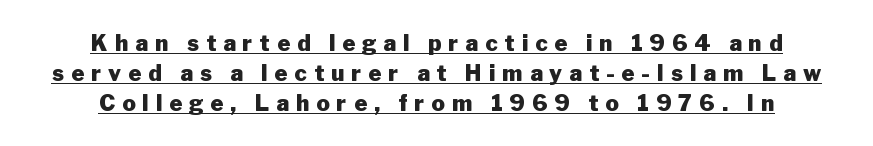
The image shows 22 px bold type, upright; set centered, normal line spacing (1.36x), unusually wide letter spacing (+0.32 em), underlined.
